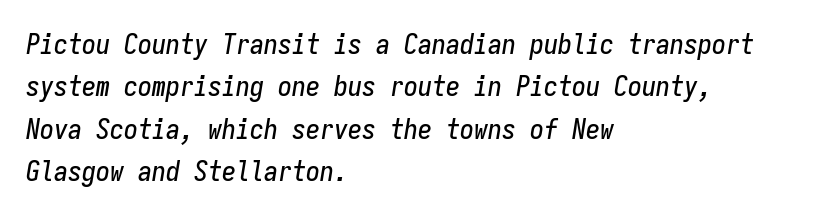
The image shows 28 px condensed type, italic (leaning right), monospaced; set left-aligned, normal line spacing (1.51x), normal letter spacing, not underlined; low stroke contrast and a medium x-height.
